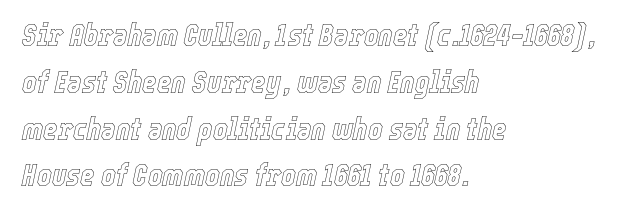
Q: Is the text italic (slanted)? A: Yes, it leans right by about 12 degrees.
Q: Is the text underlined? A: No.
Q: How is the paragraph aligned? A: Left-aligned.
Q: Is the spacing between letters normal or unusually wide? A: Normal.
Q: Is the spacing between lines tight, normal or loose? A: Normal.
Q: Width (condensed, normal, or wide)? A: Condensed.
Q: x-height? A: Medium.
Q: Monospaced? A: No.
